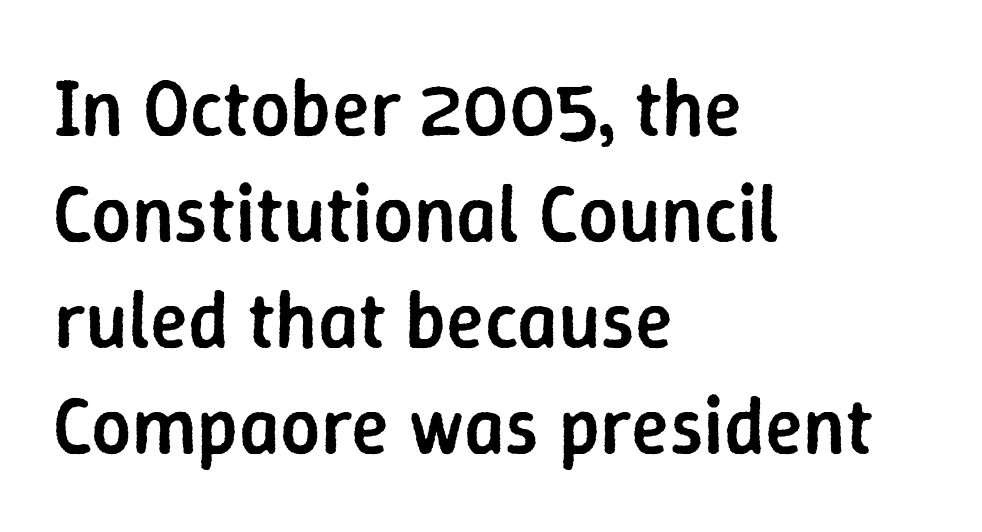
{"serif": "no", "italic": "no", "bold": "semi", "weight": "semibold", "width": "normal", "stroke_contrast": "low", "x_height": "medium", "monospaced": "no", "underline": "no", "align": "left", "line_spacing": "normal", "line_spacing_ratio": 1.34, "letter_spacing": "normal", "letter_spacing_em": 0.0, "glyph_px": 79}
